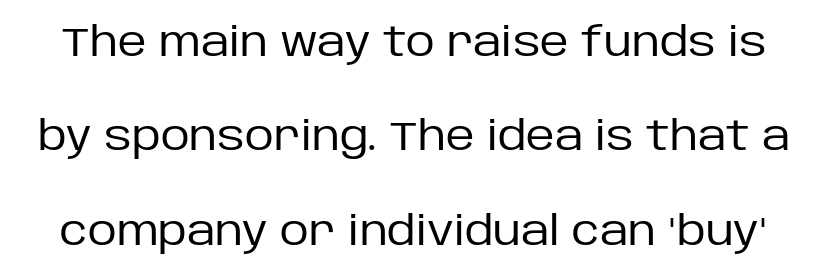
The image shows 40 px regular-weight sans-serif type, upright; set loose line spacing (2.36x), normal letter spacing, not underlined; low stroke contrast and a large x-height.
